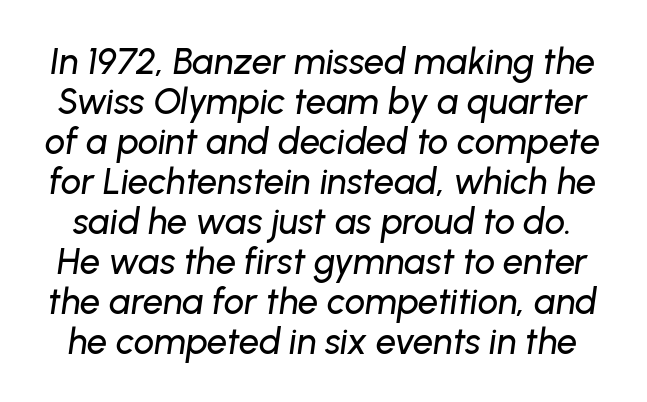
{"italic": "yes", "lean": "right", "slant_degrees": 8, "width": "normal", "stroke_contrast": "low", "x_height": "medium", "monospaced": "no", "underline": "no", "line_spacing": "tight", "line_spacing_ratio": 1.11, "letter_spacing": "normal", "letter_spacing_em": 0.0, "glyph_px": 36}
